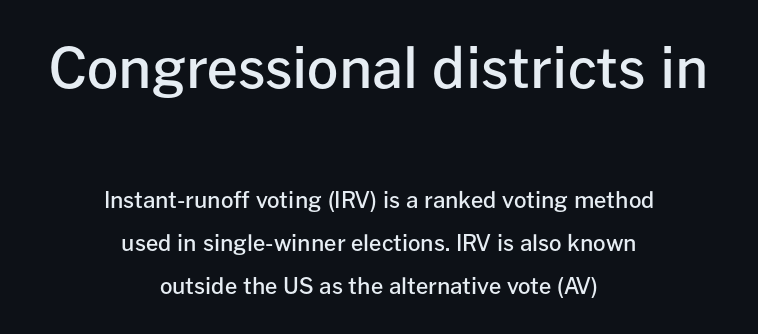
The image shows 55 px semibold sans-serif type, upright; set centered, loose line spacing (1.96x), normal letter spacing, not underlined; the first (top) block is 2.5x larger; low stroke contrast and a medium x-height.
